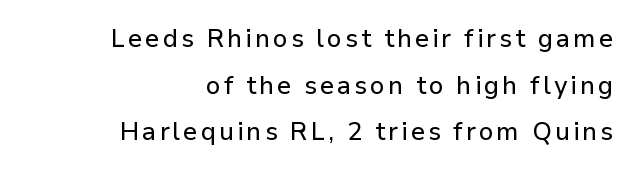
Designer's note — italics off, roman on. The compositor pushed each line to the right boundary. The passage shown is not underscored anywhere.
